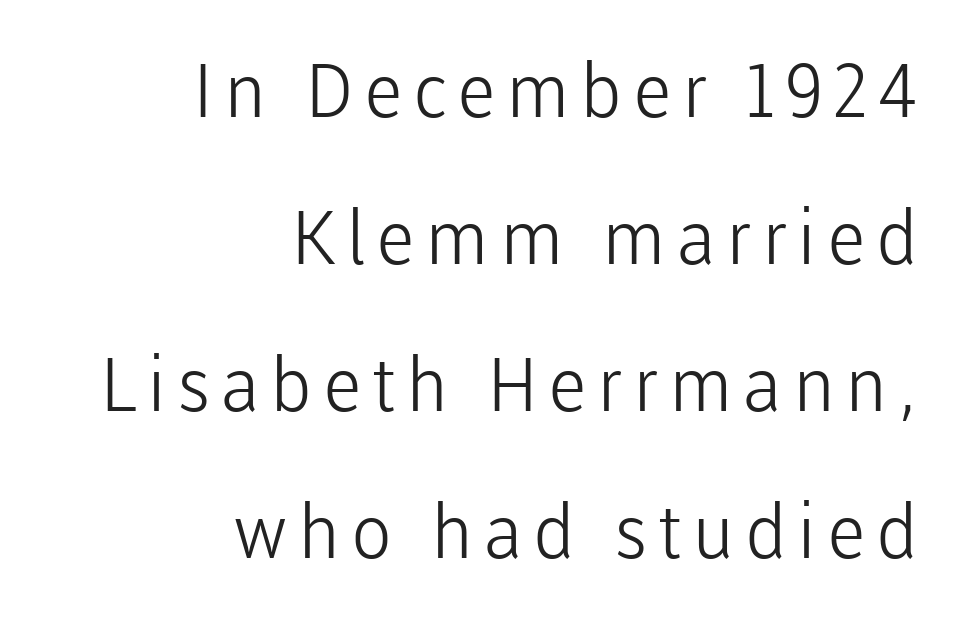
Q: Is the text bold? A: No.
Q: Is the text italic (slanted)? A: No, it is upright.
Q: Is the typeface a serif or a sans-serif typeface? A: Sans-serif.
Q: Is the text underlined? A: No.
Q: How is the paragraph aligned? A: Right-aligned.
Q: Is the spacing between lines tight, normal or loose? A: Loose.
Q: Width (condensed, normal, or wide)? A: Normal.
Q: Stroke contrast? A: Low.
Q: x-height? A: Medium.
Q: Monospaced? A: No.
